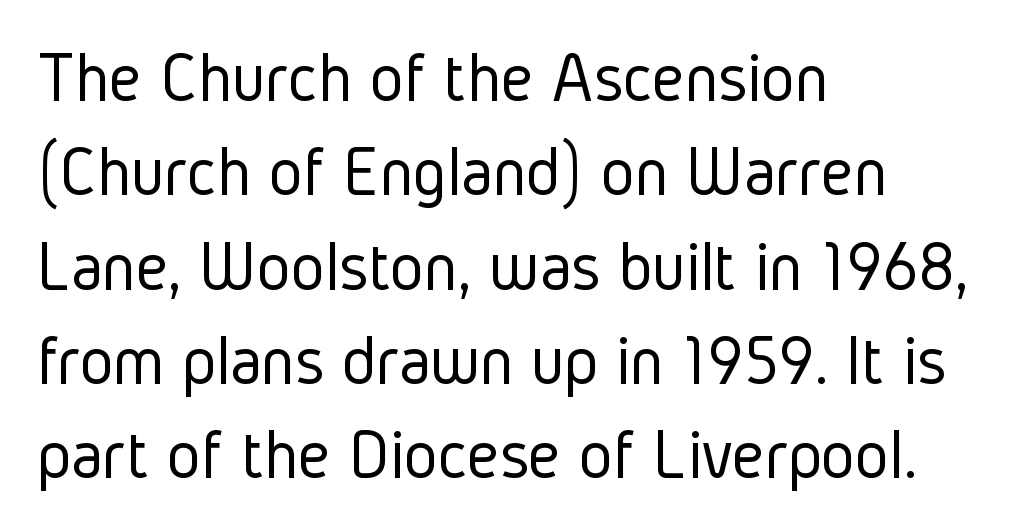
Q: Is the text bold? A: No.
Q: Is the text italic (slanted)? A: No, it is upright.
Q: Is the typeface a serif or a sans-serif typeface? A: Sans-serif.
Q: Is the text underlined? A: No.
Q: How is the paragraph aligned? A: Left-aligned.
Q: Is the spacing between letters normal or unusually wide? A: Normal.
Q: Is the spacing between lines tight, normal or loose? A: Normal.
Q: Width (condensed, normal, or wide)? A: Condensed.
Q: Stroke contrast? A: Low.
Q: x-height? A: Medium.
Q: Monospaced? A: No.
